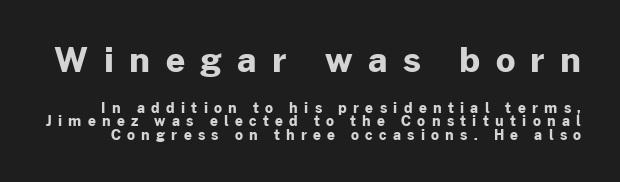
The image shows 34 px bold sans-serif type, upright; set tight line spacing (0.96x), unusually wide letter spacing (+0.45 em), not underlined; the first (top) block is 2.43x larger; low stroke contrast and a medium x-height.
